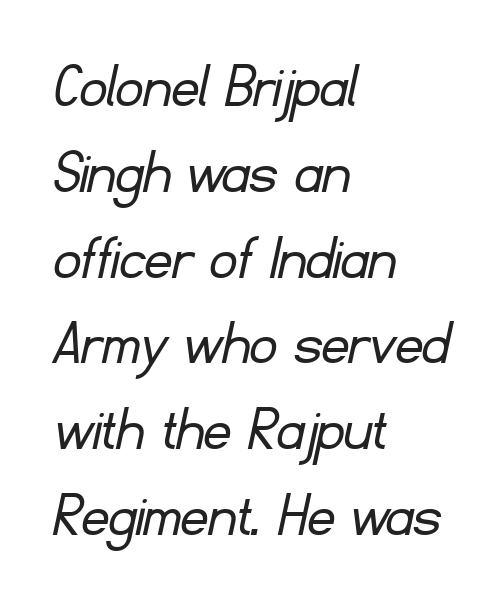
Q: Is the text bold? A: No.
Q: Is the typeface a serif or a sans-serif typeface? A: Sans-serif.
Q: Is the text underlined? A: No.
Q: How is the paragraph aligned? A: Left-aligned.
Q: Is the spacing between letters normal or unusually wide? A: Normal.
Q: Is the spacing between lines tight, normal or loose? A: Normal.
Q: Width (condensed, normal, or wide)? A: Normal.
Q: Stroke contrast? A: Low.
Q: x-height? A: Small.
Q: Monospaced? A: No.
